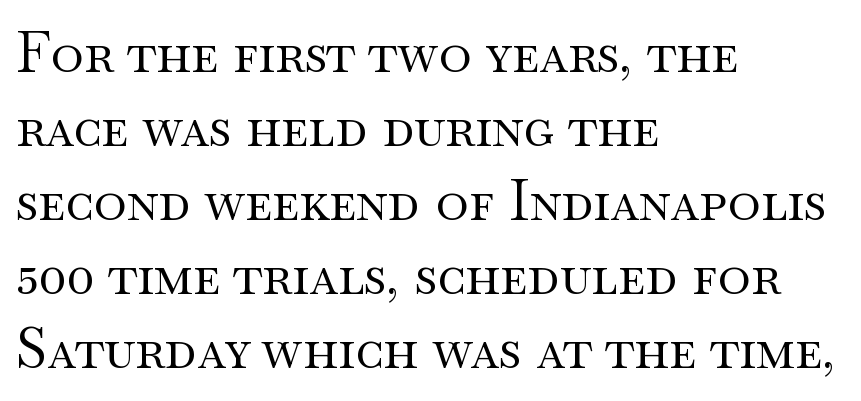
{"serif": "yes", "italic": "no", "bold": "no", "weight": "regular", "width": "wide", "stroke_contrast": "medium", "x_height": "small", "monospaced": "no", "underline": "no", "align": "left", "line_spacing": "normal", "line_spacing_ratio": 1.32, "letter_spacing": "normal", "letter_spacing_em": 0.0, "glyph_px": 56}
